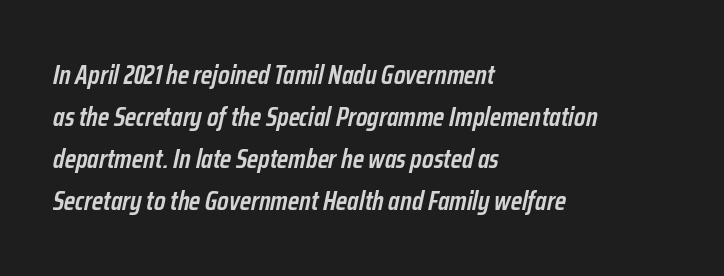
Q: Is the text bold? A: Semi-bold.
Q: Is the text italic (slanted)? A: Yes, it leans right by about 12 degrees.
Q: Is the text underlined? A: No.
Q: How is the paragraph aligned? A: Left-aligned.
Q: Is the spacing between letters normal or unusually wide? A: Normal.
Q: Is the spacing between lines tight, normal or loose? A: Normal.
